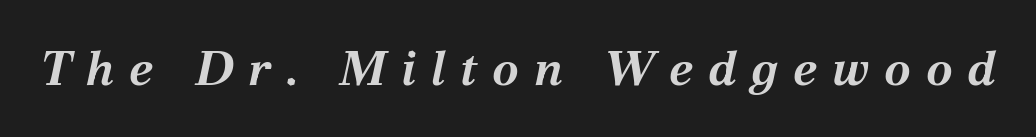
Q: Is the text bold? A: Yes.
Q: Is the text italic (slanted)? A: Yes, it leans right by about 12 degrees.
Q: Is the text underlined? A: No.
Q: Is the spacing between letters normal or unusually wide? A: Unusually wide.
Q: Width (condensed, normal, or wide)? A: Normal.
Q: Stroke contrast? A: Medium.
Q: x-height? A: Medium.
Q: Monospaced? A: No.
